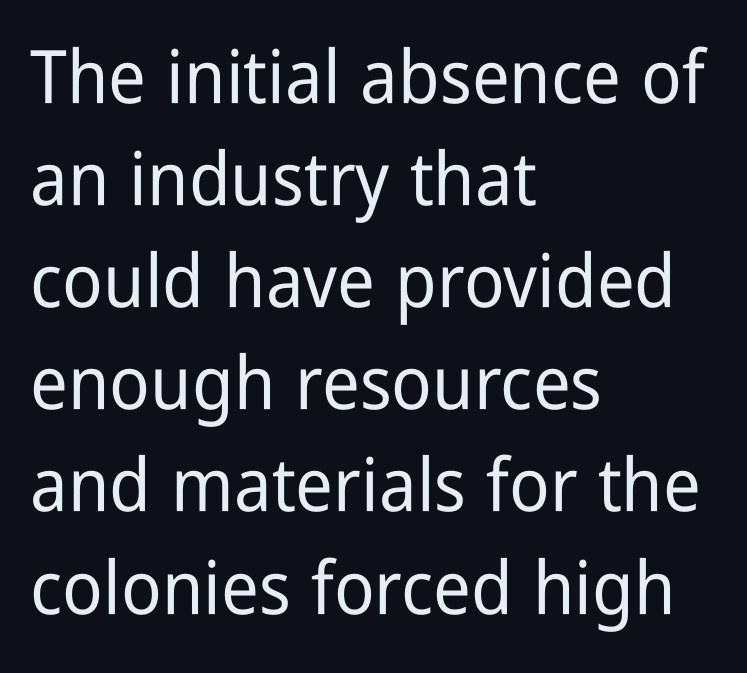
Q: Is the text italic (slanted)? A: No, it is upright.
Q: Is the typeface a serif or a sans-serif typeface? A: Sans-serif.
Q: Is the text underlined? A: No.
Q: How is the paragraph aligned? A: Left-aligned.
Q: Is the spacing between letters normal or unusually wide? A: Normal.
Q: Is the spacing between lines tight, normal or loose? A: Normal.
Q: Width (condensed, normal, or wide)? A: Condensed.
Q: Stroke contrast? A: Low.
Q: x-height? A: Medium.
Q: Monospaced? A: No.
